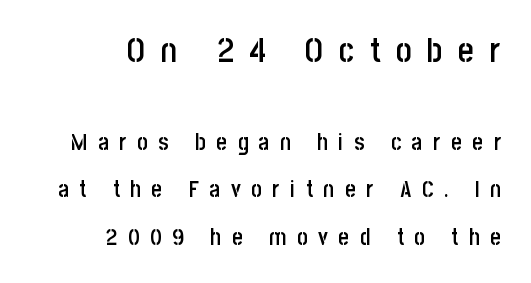
The glyphs are unaccompanied by any horizontal stroke below them. A typesetter would call this proportional, since set widths differ per character. The space between consecutive lines is lavish. The rendering inserts visible extra space after every character. This sample uses a sans-serif face. Character size in the leading block exceeds that of the trailing block.
